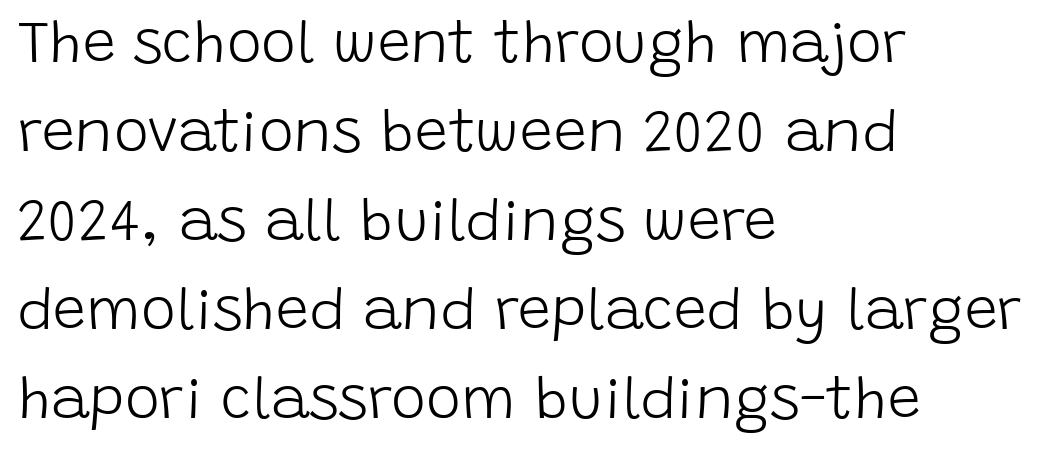
The leading is moderate, giving the passage an even texture. Grotesque or geometric, the face here clearly has no serifs. It's the straight-up-and-down kind of type. Tracking here is standard; glyphs follow each other at the usual distance. Alignment: flush left. Weight class: somewhere from thin through regular.
